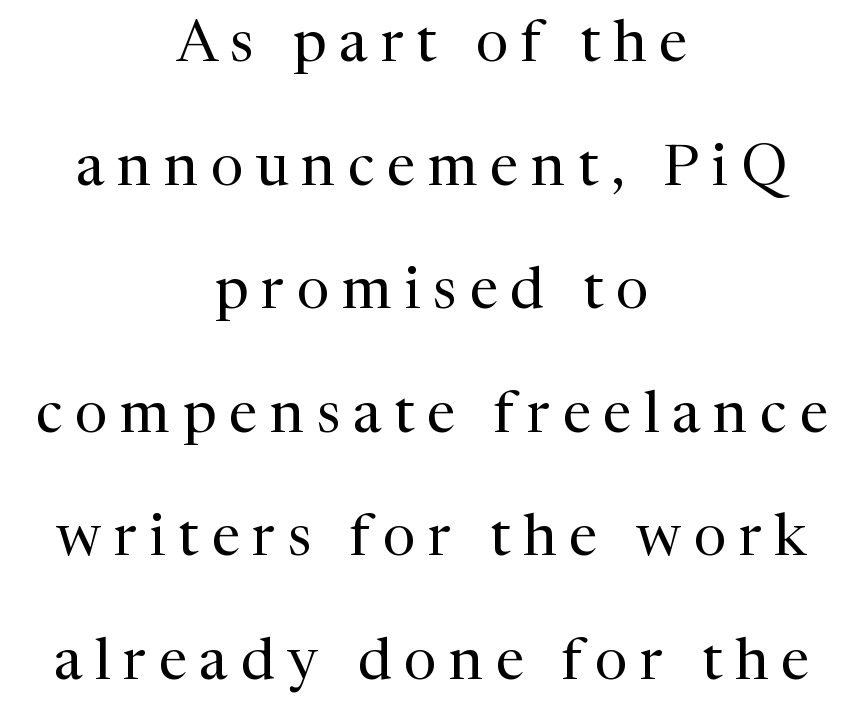
{"serif": "yes", "italic": "no", "bold": "no", "weight": "regular", "width": "normal", "stroke_contrast": "medium", "x_height": "medium", "monospaced": "no", "underline": "no", "align": "center", "line_spacing": "loose", "line_spacing_ratio": 2.13, "letter_spacing": "wide", "letter_spacing_em": 0.22, "glyph_px": 58}
